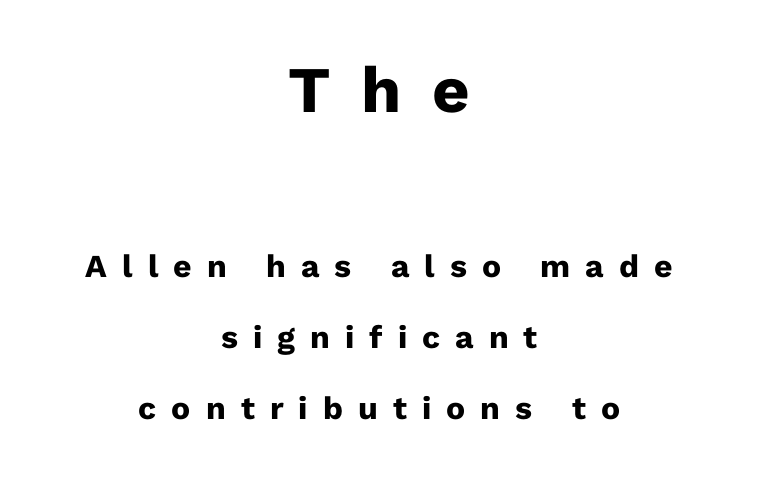
{"serif": "no", "italic": "no", "bold": "yes", "weight": "heavy", "width": "normal", "stroke_contrast": "low", "x_height": "medium", "monospaced": "no", "underline": "no", "align": "center", "line_spacing": "loose", "line_spacing_ratio": 2.22, "letter_spacing": "wide", "letter_spacing_em": 0.47, "larger_block": "first", "size_ratio": 2.03, "glyph_px": 65}
